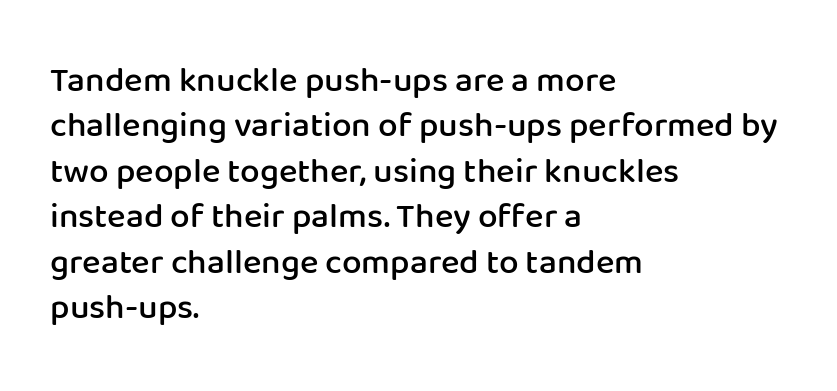
Q: Is the text bold? A: Semi-bold.
Q: Is the text italic (slanted)? A: No, it is upright.
Q: Is the typeface a serif or a sans-serif typeface? A: Sans-serif.
Q: Is the text underlined? A: No.
Q: How is the paragraph aligned? A: Left-aligned.
Q: Is the spacing between letters normal or unusually wide? A: Normal.
Q: Is the spacing between lines tight, normal or loose? A: Normal.
Q: Width (condensed, normal, or wide)? A: Normal.
Q: Stroke contrast? A: Low.
Q: x-height? A: Medium.
Q: Monospaced? A: No.
